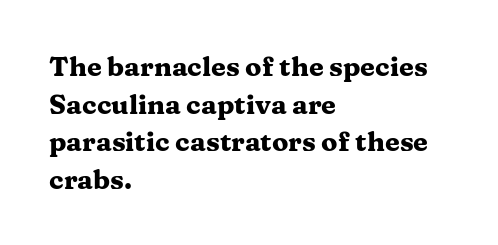
{"italic": "no", "bold": "yes", "underline": "no", "align": "left", "line_spacing": "normal", "line_spacing_ratio": 1.39, "letter_spacing": "normal", "letter_spacing_em": 0.0, "glyph_px": 27}
